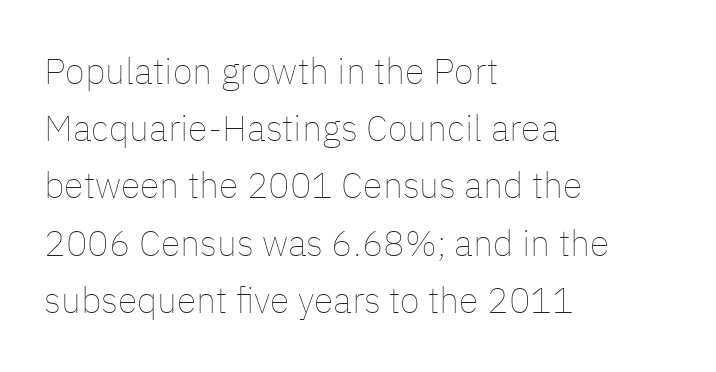
The image shows 36 px thin type, upright; set left-aligned, normal line spacing (1.59x), normal letter spacing, not underlined; low stroke contrast and a medium x-height.
